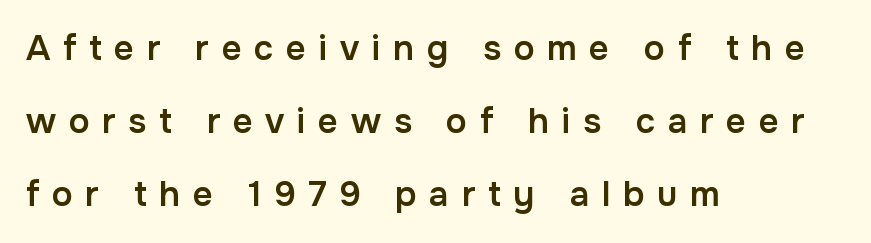
{"serif": "no", "italic": "no", "bold": "semi", "weight": "semibold", "width": "normal", "stroke_contrast": "low", "x_height": "medium", "monospaced": "no", "underline": "no", "align": "left", "line_spacing": "loose", "line_spacing_ratio": 2.08, "letter_spacing": "wide", "letter_spacing_em": 0.36, "glyph_px": 35}
